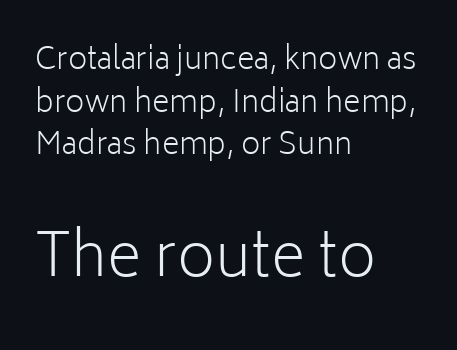
The image shows 59 px light sans-serif type, upright; set left-aligned, normal line spacing (1.42x), normal letter spacing, not underlined; the second (bottom) block is 1.97x larger; low stroke contrast and a medium x-height.
